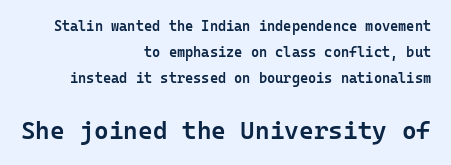
The image shows 25 px text type, upright; set right-aligned, line spacing 1.87x, normal letter spacing, not underlined; the second (bottom) block is 1.79x larger.
